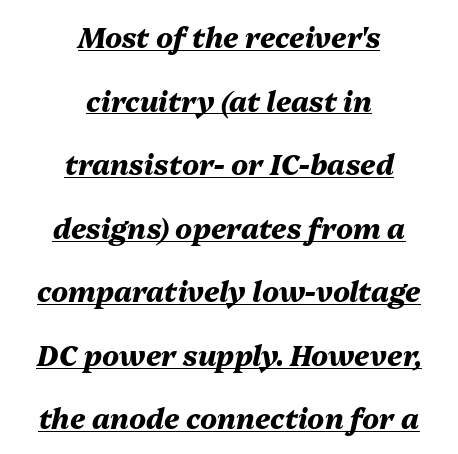
The image shows 28 px heavy type, italic (leaning right); set centered, loose line spacing (2.27x), normal letter spacing, underlined; medium stroke contrast and a medium x-height.
